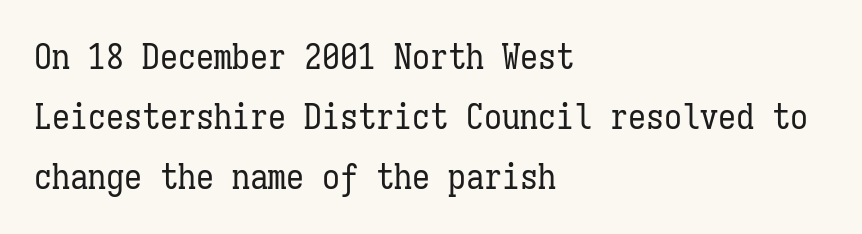
The image shows 36 px regular-weight, condensed type, upright, monospaced; set left-aligned, normal line spacing (1.66x), normal letter spacing, not underlined; low stroke contrast and a medium x-height.
